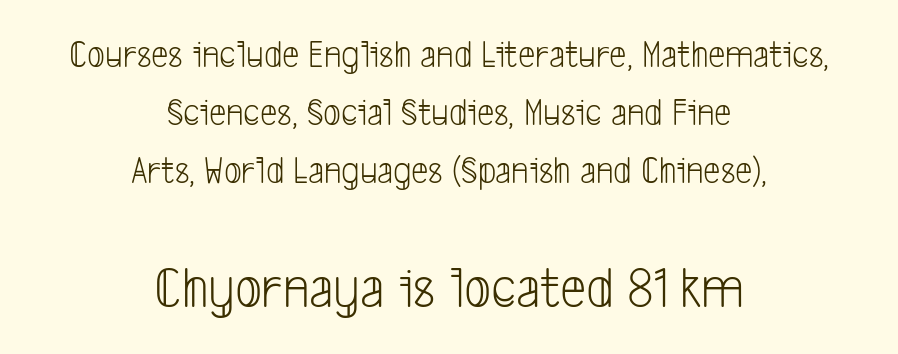
The horizontal fit of the characters is conventional and even. The passage is arranged like a title page — every line centered. Anything drawn beneath the words? Only blank space. Look at the glyph heights: the lower group is clearly the bigger setting. Look at the bottom of the vertical strokes: they stop flat, with no serifs. Vertically, the passage feels balanced, rows spaced as you'd expect.
